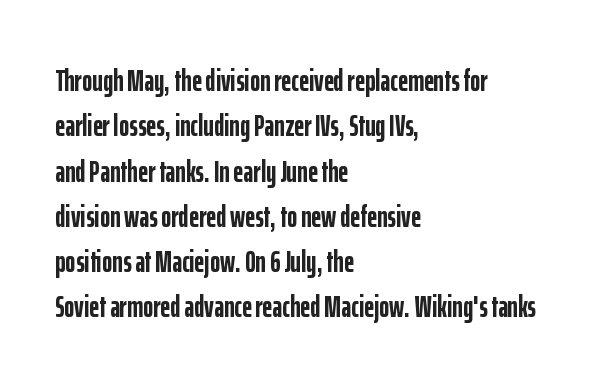
Q: Is the text bold? A: Yes.
Q: Is the text italic (slanted)? A: No, it is upright.
Q: Is the typeface a serif or a sans-serif typeface? A: Sans-serif.
Q: Is the text underlined? A: No.
Q: How is the paragraph aligned? A: Left-aligned.
Q: Is the spacing between letters normal or unusually wide? A: Normal.
Q: Is the spacing between lines tight, normal or loose? A: Normal.
Q: Width (condensed, normal, or wide)? A: Condensed.
Q: Stroke contrast? A: Low.
Q: x-height? A: Medium.
Q: Monospaced? A: No.
